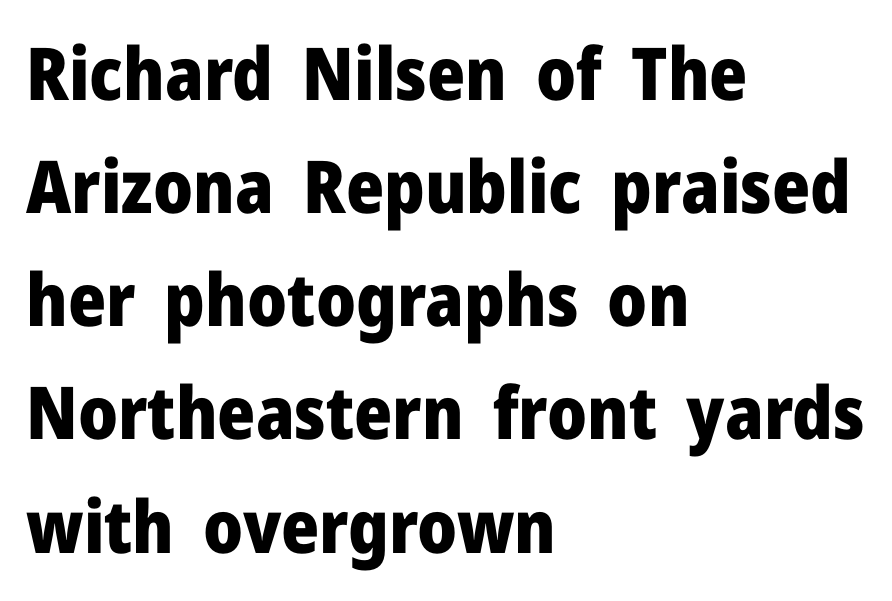
The image shows 73 px heavy sans-serif type, upright; set left-aligned, normal line spacing (1.55x), normal letter spacing, not underlined; low stroke contrast and a medium x-height.
